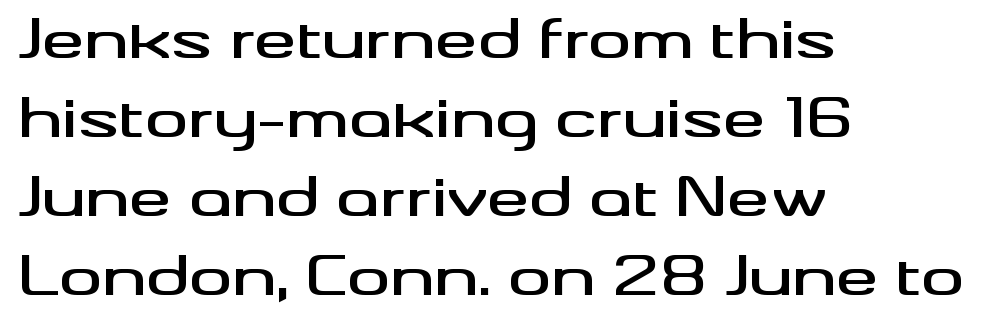
{"serif": "no", "italic": "no", "width": "wide", "stroke_contrast": "medium", "x_height": "small", "monospaced": "no", "underline": "no", "align": "left", "line_spacing": "normal", "line_spacing_ratio": 1.49, "letter_spacing": "normal", "letter_spacing_em": 0.0, "glyph_px": 53}
